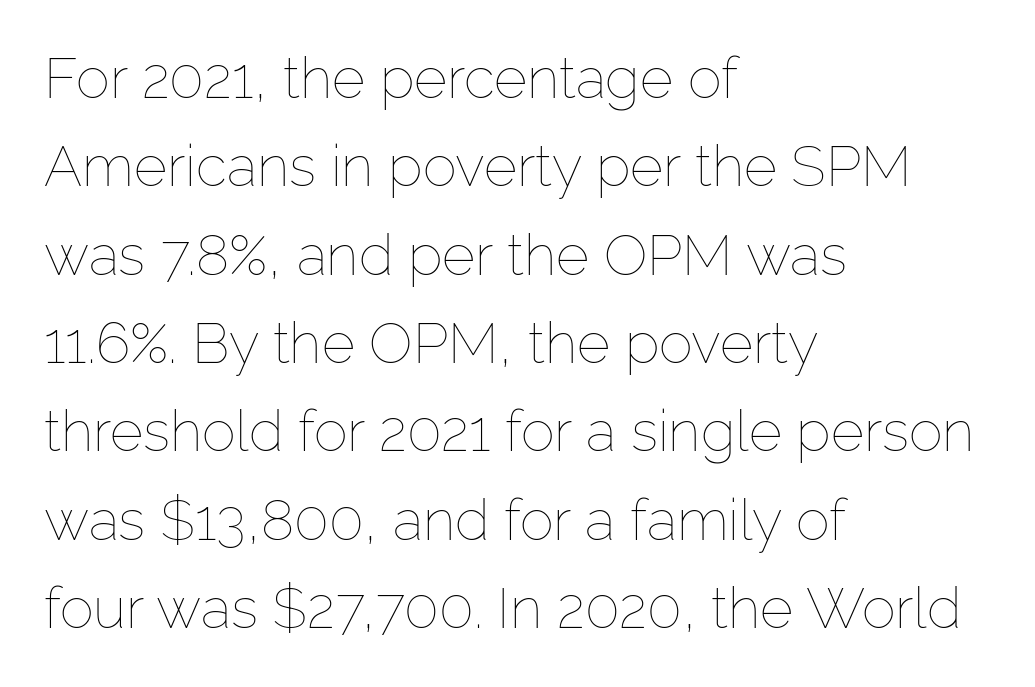
{"italic": "no", "bold": "no", "weight": "thin", "width": "normal", "stroke_contrast": "low", "x_height": "medium", "monospaced": "no", "underline": "no", "align": "left", "line_spacing": "normal", "line_spacing_ratio": 1.55, "letter_spacing": "normal", "letter_spacing_em": 0.0, "glyph_px": 57}
